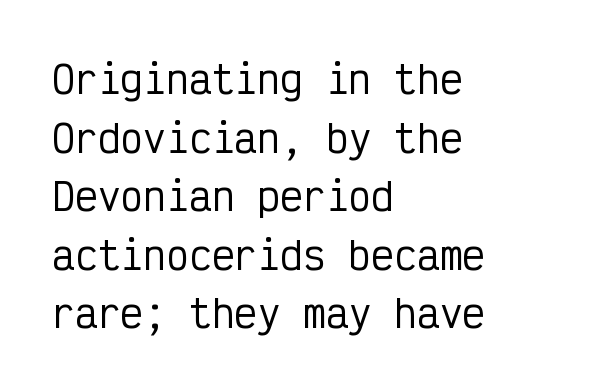
The strip under each line holds only bare page. Think of a typewriter: that constant character pitch is what you see here. The designer went with a sans here, leaving each stem footless. How would I describe the line gaps? Plain and ordinary.
